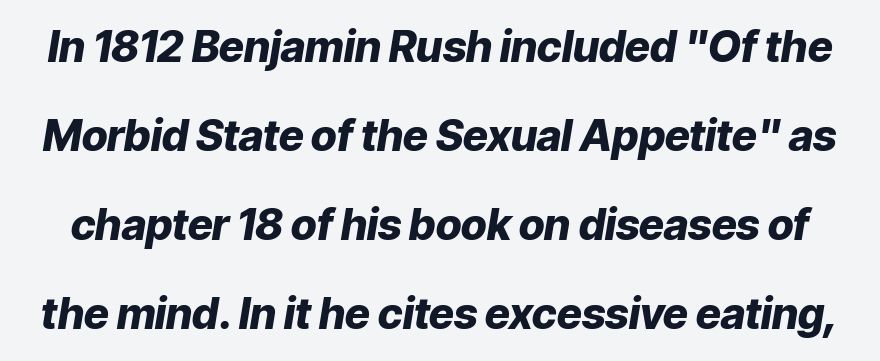
The glyphs look as if they've been sheared to an angle. Nobody touched the tracking dial on this one. Note the varied advance widths — an 'i' is clearly narrower than an 'm'. The gap between lines stays unmarked. A great deal of white space separates one row of letters from the next.
